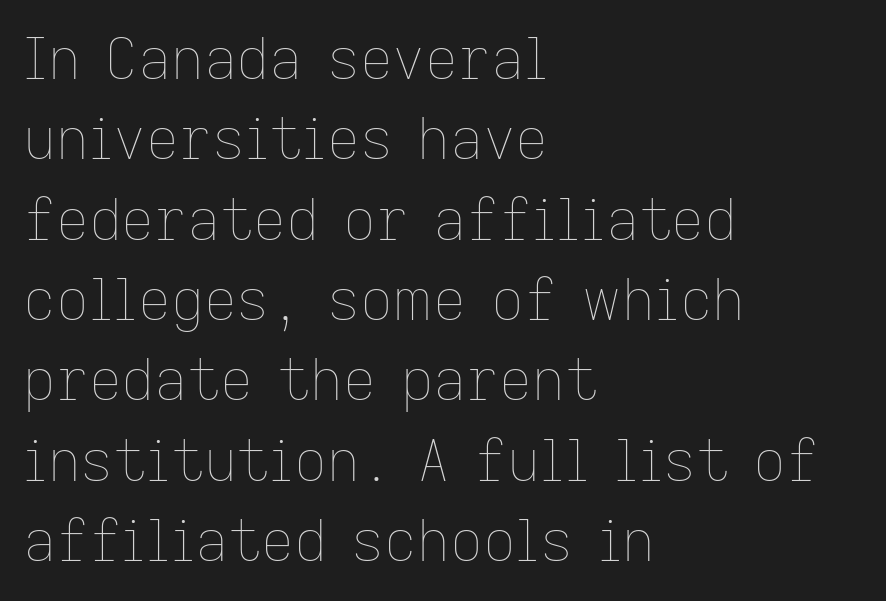
The face used here is proportionally spaced, like ordinary book or web type. No extra tracking has been applied to these lines. The ragged edge is on the right, which tells us the setting is flush left. No heavy texture on the line: the type isn't bold.
